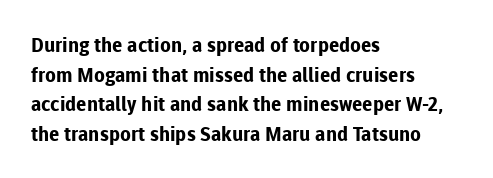
The rendering uses a bold face; every stroke is thick and dark. Compared with a centered layout, this one pins lines to the left instead. Underline: absent. In terms of letterspacing, this is plain default setting. Italic: no, the glyphs are upright roman. How would I describe the line gaps? Plain and ordinary.
